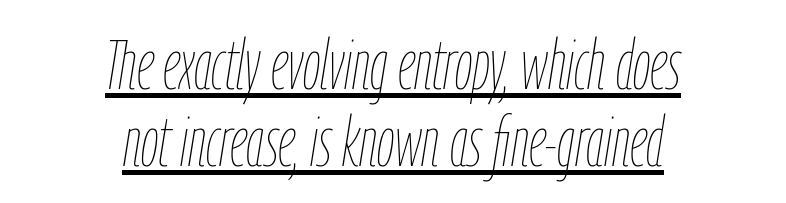
{"italic": "yes", "lean": "right", "slant_degrees": 9, "bold": "no", "weight": "thin", "width": "condensed", "stroke_contrast": "low", "x_height": "medium", "monospaced": "no", "underline": "yes", "align": "center", "line_spacing": "tight", "line_spacing_ratio": 1.1, "letter_spacing": "normal", "letter_spacing_em": 0.0, "glyph_px": 70}
